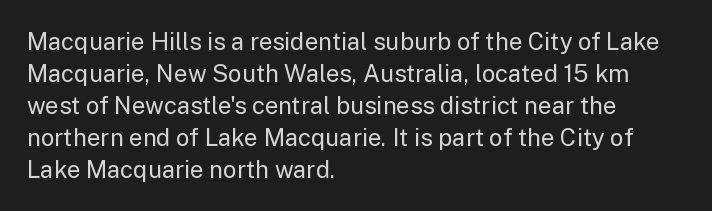
A bare baseline throughout the passage. Does the lettering tilt? It doesn't — this is upright. Leftover space on each line is placed entirely after the last word. Regarding leading, the lines here are spaced in the standard way. Inter-character spacing is left at the font's built-in metrics. Compared with a typical body face, this is equally light or lighter still.
